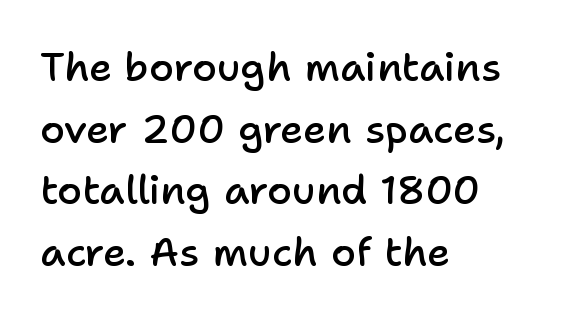
The image shows 40 px semibold sans-serif type, upright; set left-aligned, normal line spacing (1.54x), normal letter spacing, not underlined; low stroke contrast and a medium x-height.
